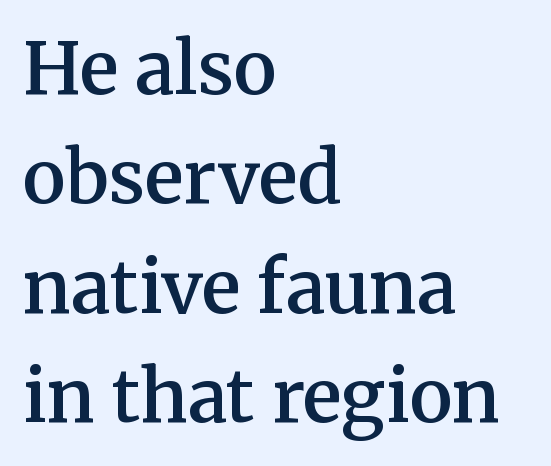
Typeset ragged right — the left edge is the straight one. The typography opts for an upright posture over an oblique one. Unlike a clean sans, this face finishes its strokes with serifs. These lines carry some extra weight — a demibold, not a full bold.
